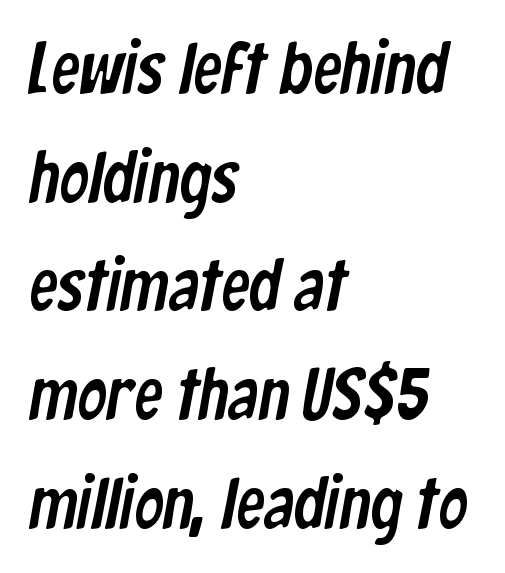
Q: Is the typeface a serif or a sans-serif typeface? A: Sans-serif.
Q: Is the text underlined? A: No.
Q: How is the paragraph aligned? A: Left-aligned.
Q: Is the spacing between letters normal or unusually wide? A: Normal.
Q: Is the spacing between lines tight, normal or loose? A: Normal.
Q: Width (condensed, normal, or wide)? A: Condensed.
Q: Stroke contrast? A: Low.
Q: x-height? A: Medium.
Q: Monospaced? A: No.
